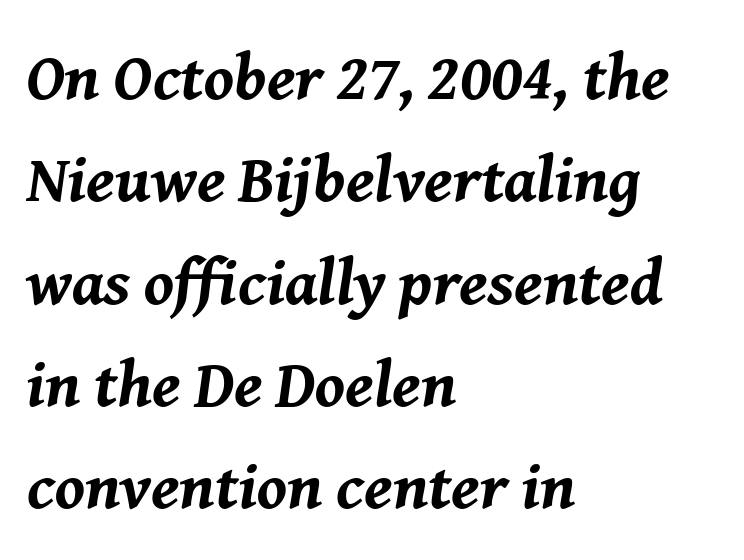
Q: Is the text bold? A: Yes.
Q: Is the text italic (slanted)? A: Yes, it leans right by about 8 degrees.
Q: Is the text underlined? A: No.
Q: How is the paragraph aligned? A: Left-aligned.
Q: Is the spacing between letters normal or unusually wide? A: Normal.
Q: Is the spacing between lines tight, normal or loose? A: Normal.
Q: Width (condensed, normal, or wide)? A: Normal.
Q: Stroke contrast? A: Medium.
Q: x-height? A: Medium.
Q: Monospaced? A: No.
